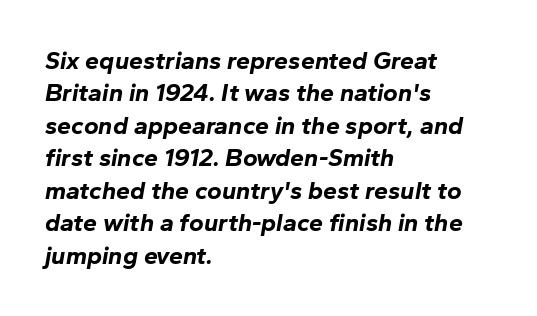
Q: Is the text bold? A: Yes.
Q: Is the text italic (slanted)? A: Yes, it leans right by about 10 degrees.
Q: Is the text underlined? A: No.
Q: How is the paragraph aligned? A: Left-aligned.
Q: Is the spacing between letters normal or unusually wide? A: Normal.
Q: Is the spacing between lines tight, normal or loose? A: Normal.
